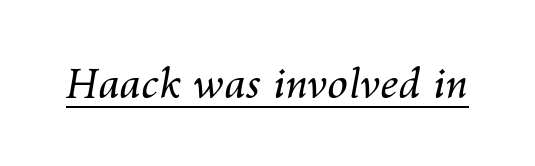
The typesetting does not lean heavy: it is not bold. Slanted lettering throughout. No extra tracking has been applied to these lines. Does a line run under the words? Yes, clearly. Spacing verdict: proportional, widths tailored to each character.
